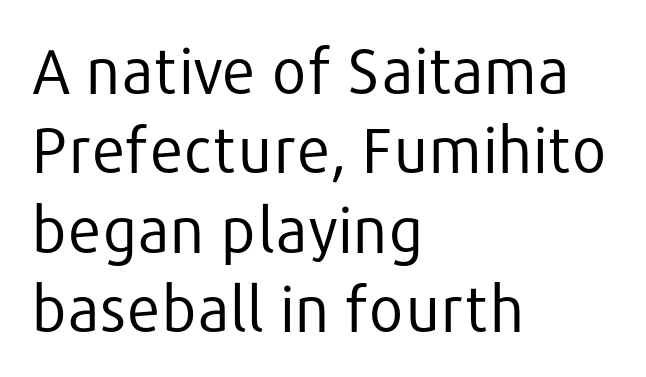
{"serif": "no", "italic": "no", "bold": "no", "weight": "regular", "width": "normal", "stroke_contrast": "low", "x_height": "medium", "monospaced": "no", "underline": "no", "align": "left", "line_spacing": "normal", "line_spacing_ratio": 1.28, "letter_spacing": "normal", "letter_spacing_em": 0.0, "glyph_px": 62}
